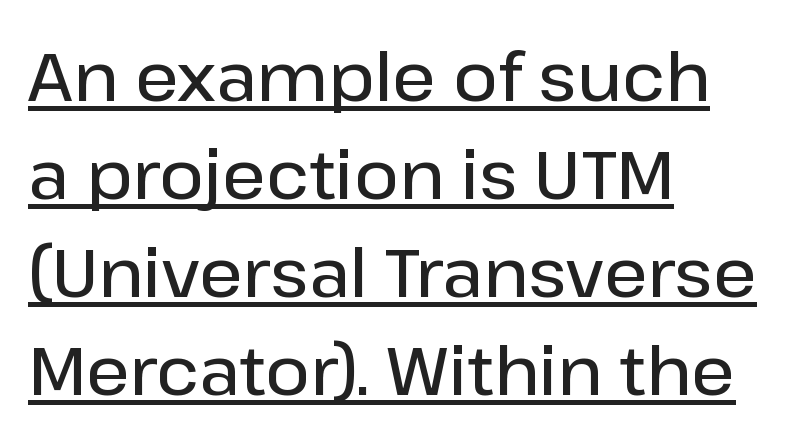
The image shows 68 px semibold sans-serif type, upright; set left-aligned, normal line spacing (1.44x), normal letter spacing, underlined; low stroke contrast and a medium x-height.
